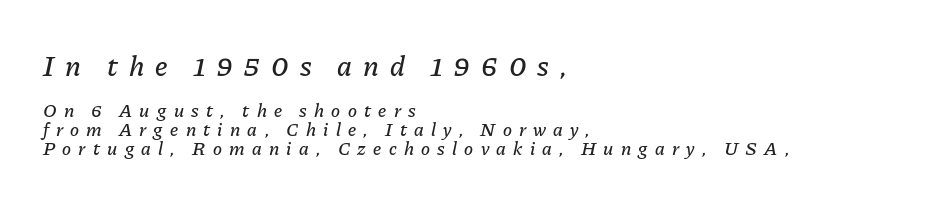
The image shows 29 px text type, italic (leaning right); set left-aligned, tight line spacing (0.99x), unusually wide letter spacing (+0.38 em), not underlined; the first (top) block is 1.53x larger; low stroke contrast and a medium x-height.
